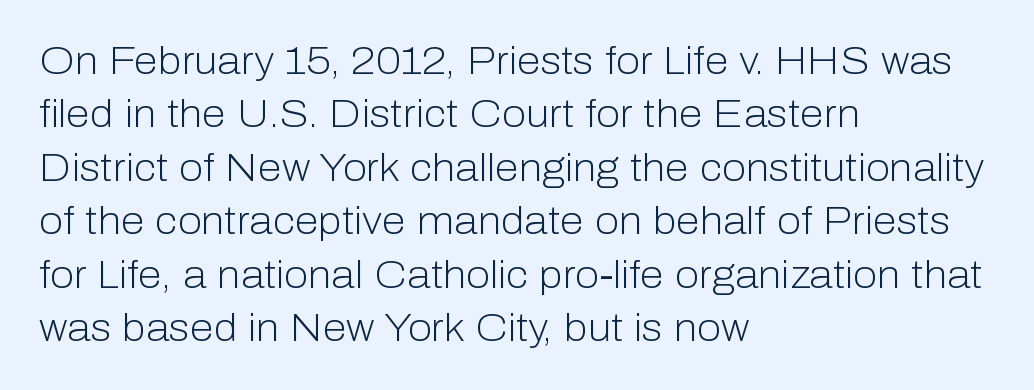
{"serif": "no", "italic": "no", "bold": "no", "weight": "light", "width": "normal", "stroke_contrast": "low", "x_height": "medium", "monospaced": "no", "underline": "no", "align": "left", "line_spacing": "normal", "line_spacing_ratio": 1.37, "letter_spacing": "normal", "letter_spacing_em": 0.0, "glyph_px": 39}
